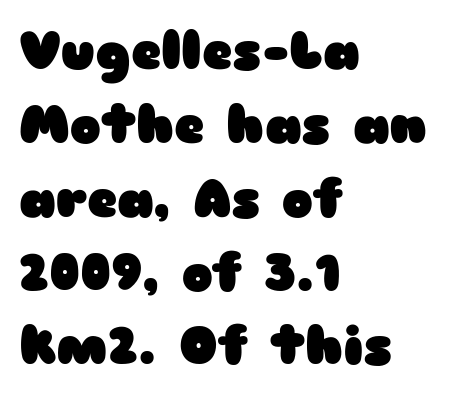
Descenders are the only things crossing below the line. These lines are rendered in a variable-pitch font. This sample keeps an unexceptional amount of space between lines. What stands out about the letter spacing? Nothing — it is the standard amount.
